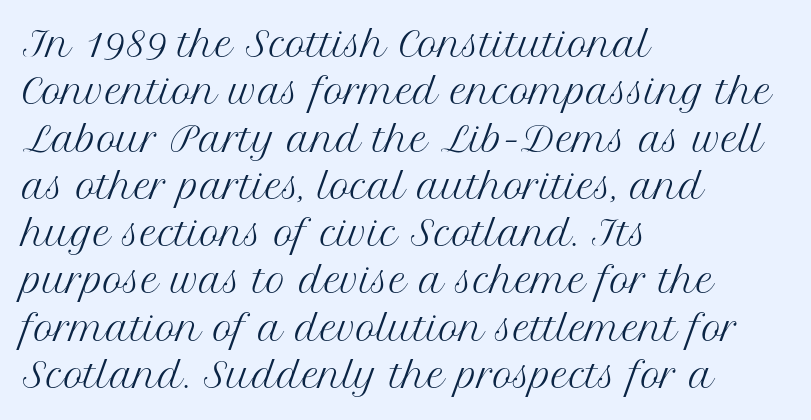
{"serif": "yes", "bold": "no", "weight": "regular", "width": "normal", "stroke_contrast": "medium", "x_height": "medium", "monospaced": "no", "underline": "no", "align": "left", "line_spacing": "normal", "line_spacing_ratio": 1.39, "letter_spacing": "normal", "letter_spacing_em": 0.0, "glyph_px": 34}
